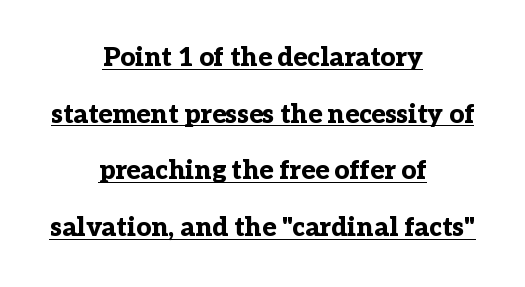
{"italic": "no", "bold": "yes", "underline": "yes", "align": "center", "line_spacing": "loose", "line_spacing_ratio": 2.18, "letter_spacing": "normal", "letter_spacing_em": 0.0, "glyph_px": 26}
